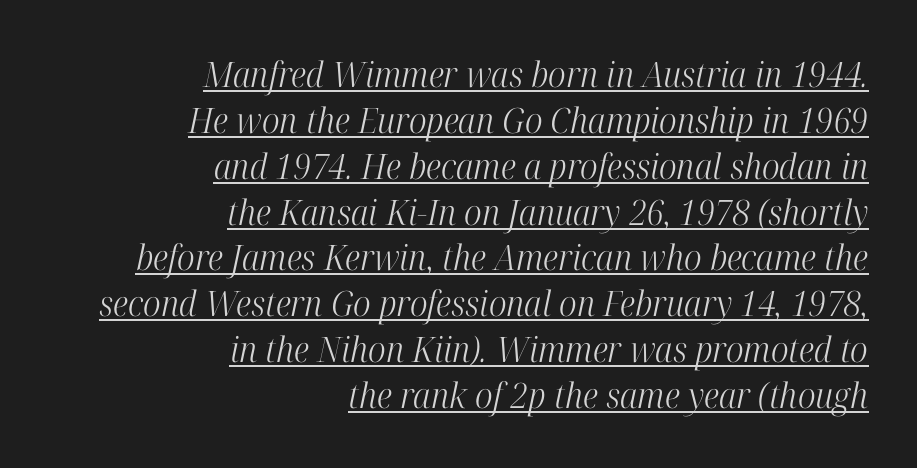
Q: Is the text bold? A: No.
Q: Is the text italic (slanted)? A: Yes, it leans right by about 12 degrees.
Q: Is the typeface a serif or a sans-serif typeface? A: Serif.
Q: Is the text underlined? A: Yes.
Q: How is the paragraph aligned? A: Right-aligned.
Q: Is the spacing between letters normal or unusually wide? A: Normal.
Q: Is the spacing between lines tight, normal or loose? A: Normal.
Q: Width (condensed, normal, or wide)? A: Condensed.
Q: Stroke contrast? A: High.
Q: x-height? A: Medium.
Q: Monospaced? A: No.
